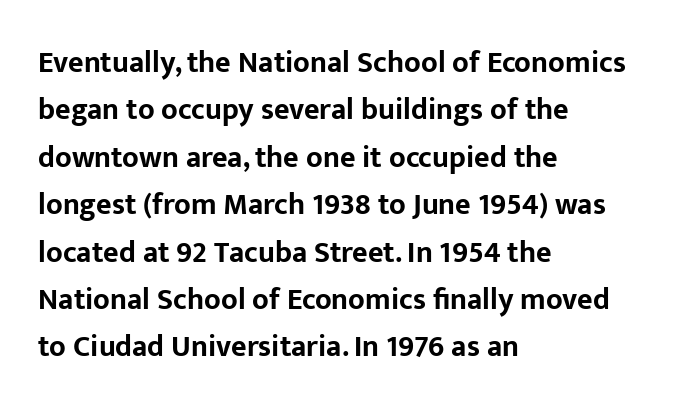
{"serif": "no", "italic": "no", "bold": "yes", "weight": "bold", "width": "normal", "stroke_contrast": "low", "x_height": "medium", "monospaced": "no", "underline": "no", "align": "left", "line_spacing": "normal", "line_spacing_ratio": 1.58, "letter_spacing": "normal", "letter_spacing_em": 0.0, "glyph_px": 30}
